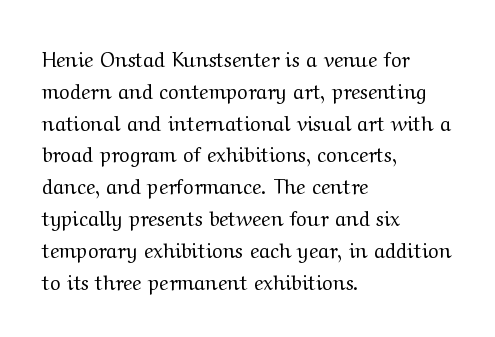
Q: Is the text bold? A: No.
Q: Is the text italic (slanted)? A: No, it is upright.
Q: Is the text underlined? A: No.
Q: How is the paragraph aligned? A: Left-aligned.
Q: Is the spacing between letters normal or unusually wide? A: Normal.
Q: Is the spacing between lines tight, normal or loose? A: Normal.
